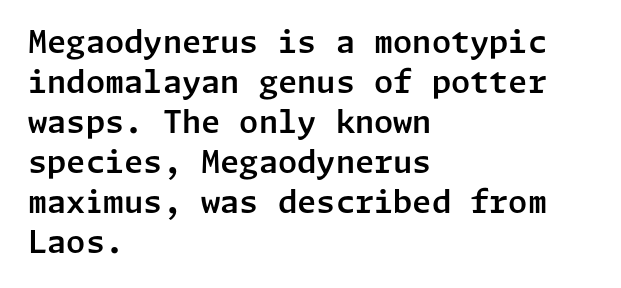
{"serif": "no", "italic": "no", "width": "normal", "stroke_contrast": "low", "x_height": "medium", "underline": "no", "align": "left", "line_spacing": "normal", "line_spacing_ratio": 1.29, "letter_spacing": "normal", "letter_spacing_em": 0.0, "glyph_px": 31}
